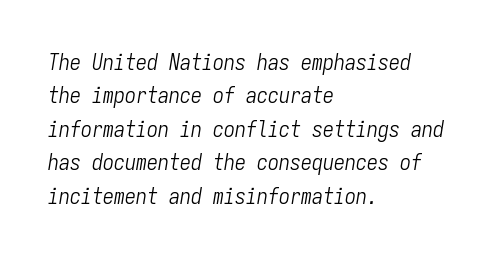
The image shows 22 px text type, italic (leaning right); set left-aligned, normal line spacing (1.52x), normal letter spacing, not underlined.
